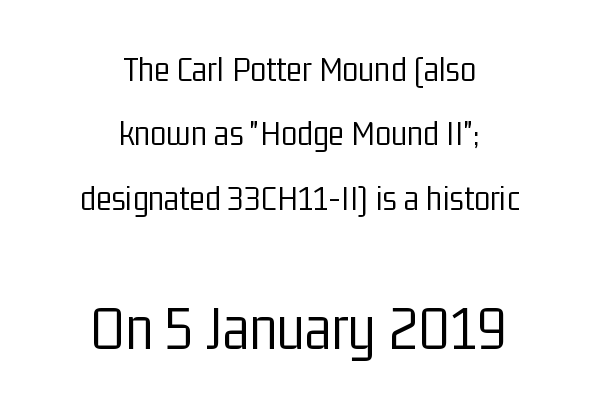
The image shows 64 px light, condensed sans-serif type, upright; set centered, line spacing 1.74x, normal letter spacing, not underlined; the second (bottom) block is 1.73x larger; low stroke contrast and a medium x-height.
